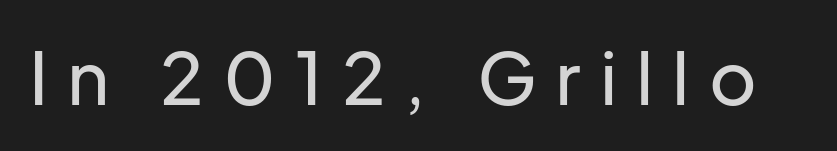
The designer went with a sans here, leaving each stem footless. The letters are spread apart with noticeably loose tracking. Looks like regular typesetting: each glyph gets only the width it needs. The type sits square on the baseline with zero lean.
